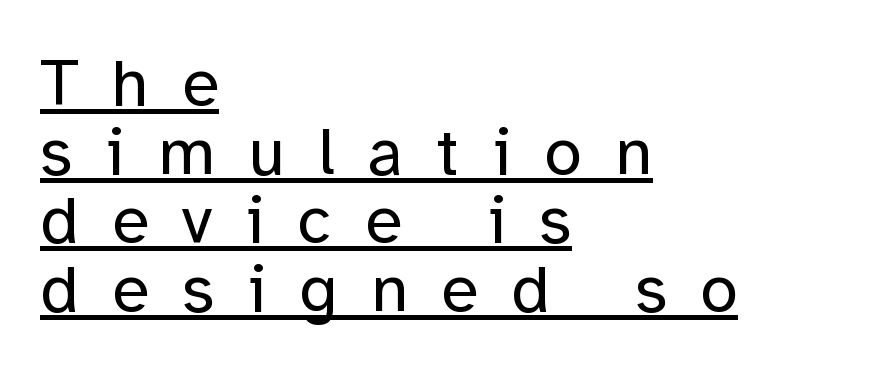
{"serif": "no", "italic": "no", "bold": "no", "weight": "regular", "width": "normal", "stroke_contrast": "low", "x_height": "medium", "monospaced": "no", "underline": "yes", "align": "left", "line_spacing": "tight", "line_spacing_ratio": 1.01, "letter_spacing": "wide", "letter_spacing_em": 0.49, "glyph_px": 68}
